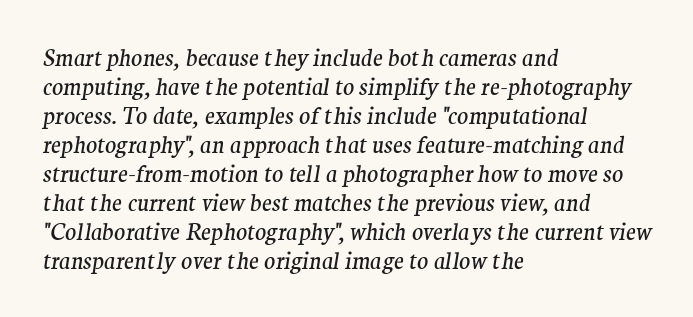
{"italic": "yes", "lean": "right", "slant_degrees": 9, "bold": "no", "underline": "no", "align": "left", "line_spacing": "normal", "line_spacing_ratio": 1.26, "letter_spacing": "normal", "letter_spacing_em": 0.0, "glyph_px": 23}
